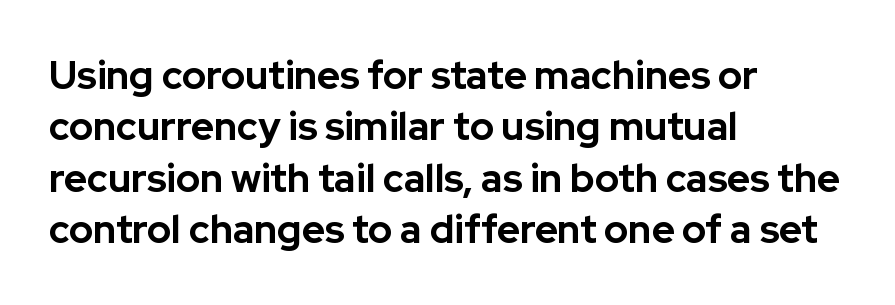
Notice how the stems are strictly vertical — no italics here. The letterforms sit shoulder to shoulder at normal distance. Letters rest on an invisible, unmarked baseline. The passage shown is emphatically bold. Each letter keeps its own natural width here, so spacing adapts to shape. Are there feet on the stems? There aren't — it's a sans.
